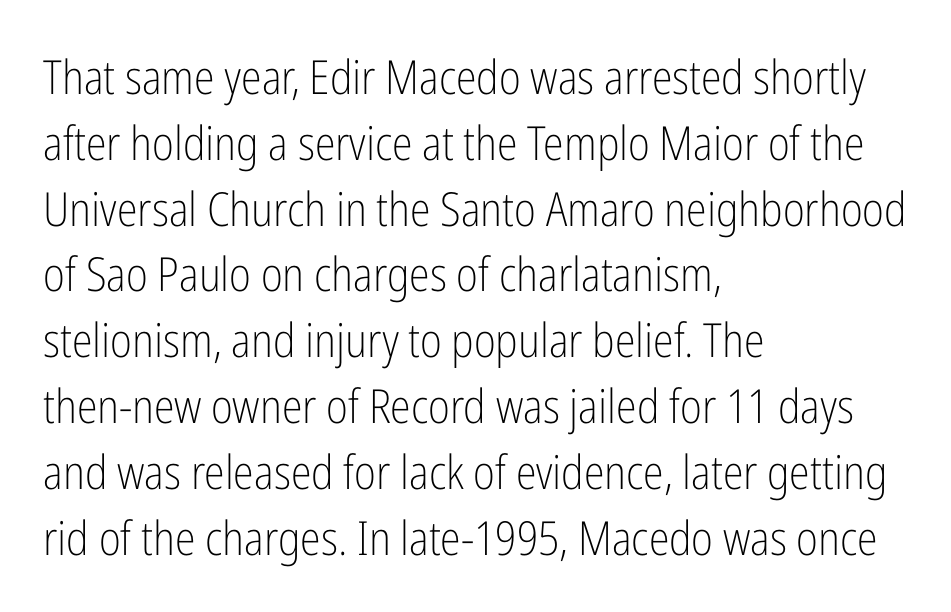
{"serif": "no", "italic": "no", "bold": "no", "weight": "light", "width": "condensed", "stroke_contrast": "low", "x_height": "medium", "monospaced": "no", "underline": "no", "align": "left", "line_spacing": "normal", "line_spacing_ratio": 1.4, "letter_spacing": "normal", "letter_spacing_em": 0.0, "glyph_px": 47}
